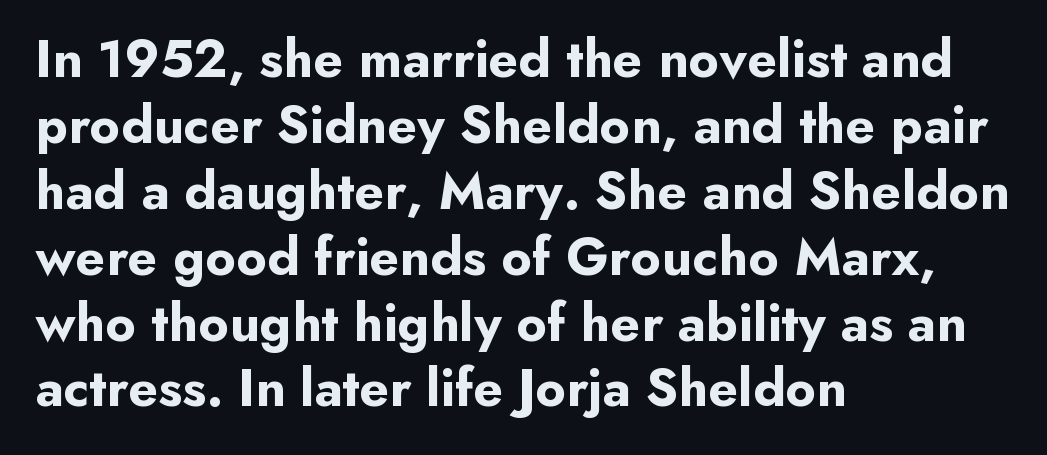
{"serif": "no", "italic": "no", "bold": "yes", "weight": "bold", "width": "normal", "stroke_contrast": "low", "x_height": "small", "monospaced": "no", "underline": "no", "align": "left", "line_spacing_ratio": 1.22, "letter_spacing": "normal", "letter_spacing_em": 0.0, "glyph_px": 54}
